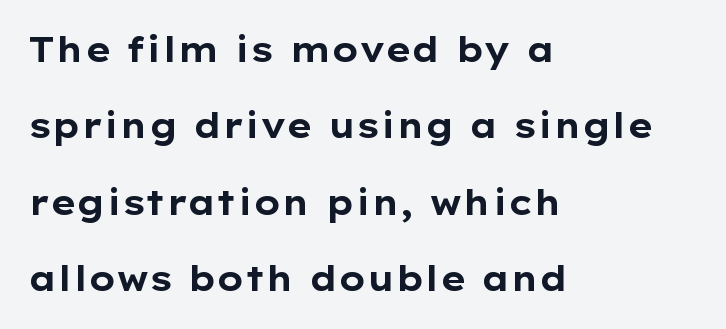
The image shows 34 px bold, wide sans-serif type, upright; set left-aligned, loose line spacing (2.25x), normal letter spacing, not underlined; low stroke contrast and a medium x-height.
